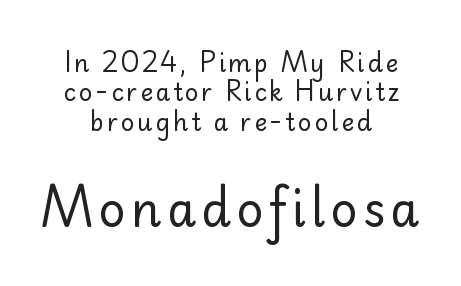
The image shows 47 px regular-weight sans-serif type, upright; set centered, line spacing 1.22x, not underlined; the second (bottom) block is 1.96x larger; low stroke contrast and a small x-height.
